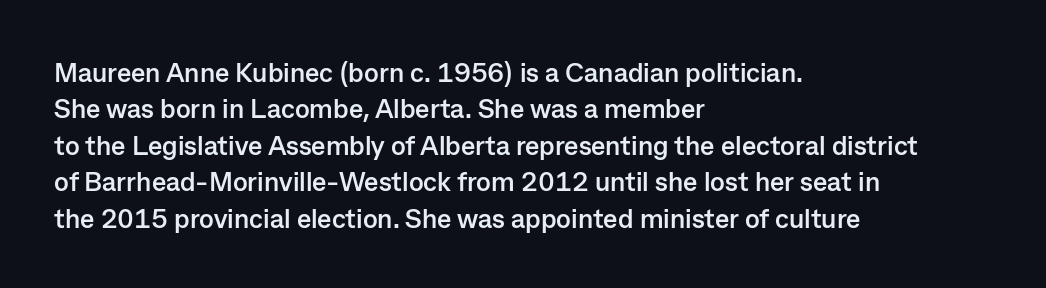
Q: Is the text bold? A: Yes.
Q: Is the text italic (slanted)? A: No, it is upright.
Q: Is the text underlined? A: No.
Q: How is the paragraph aligned? A: Left-aligned.
Q: Is the spacing between letters normal or unusually wide? A: Normal.
Q: Is the spacing between lines tight, normal or loose? A: Normal.
